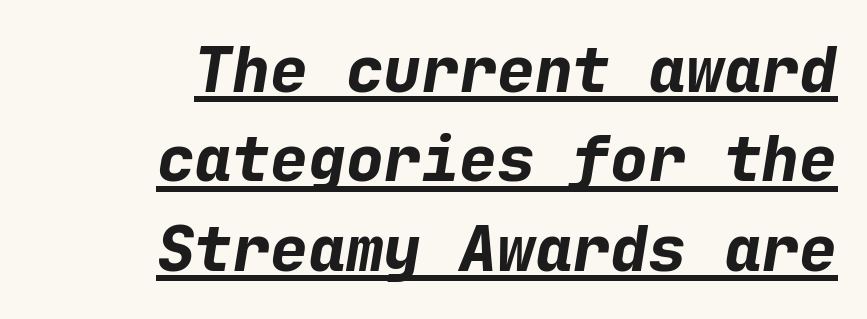
{"italic": "yes", "lean": "right", "slant_degrees": 9, "bold": "yes", "weight": "bold", "width": "normal", "stroke_contrast": "low", "x_height": "medium", "monospaced": "yes", "underline": "yes", "align": "right", "line_spacing": "normal", "line_spacing_ratio": 1.42, "letter_spacing": "normal", "letter_spacing_em": 0.0, "glyph_px": 63}
